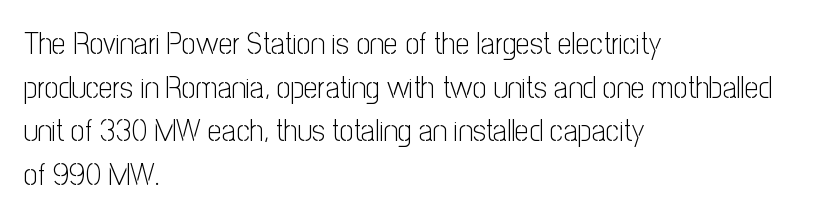
The strokes are not fattened; the text isn't bold. Has an underline been added? It has not. Character widths vary here, with narrow letters taking less room than wide ones. Serif or sans? Sans — the stroke terminals are bare.
